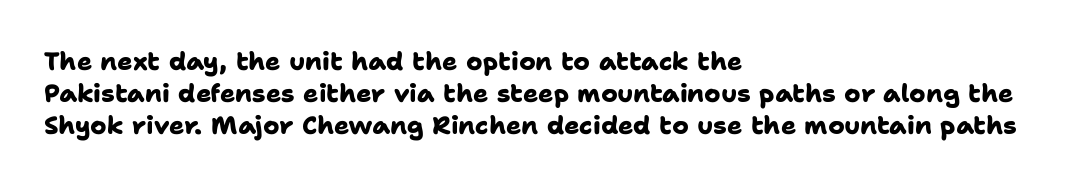
Q: Is the text bold? A: Yes.
Q: Is the text underlined? A: No.
Q: How is the paragraph aligned? A: Left-aligned.
Q: Is the spacing between letters normal or unusually wide? A: Normal.
Q: Is the spacing between lines tight, normal or loose? A: Normal.
